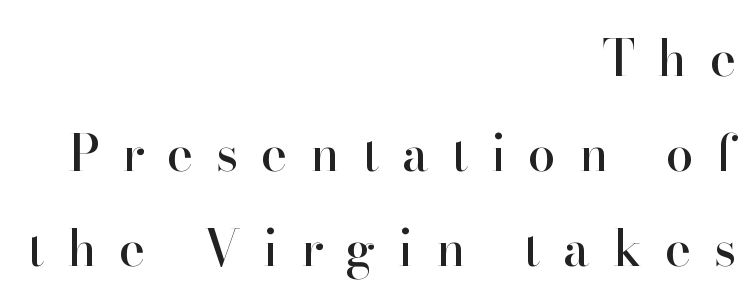
{"serif": "yes", "italic": "no", "width": "normal", "stroke_contrast": "high", "x_height": "small", "monospaced": "no", "underline": "no", "align": "right", "line_spacing": "loose", "line_spacing_ratio": 1.9, "letter_spacing": "wide", "letter_spacing_em": 0.45, "glyph_px": 50}
